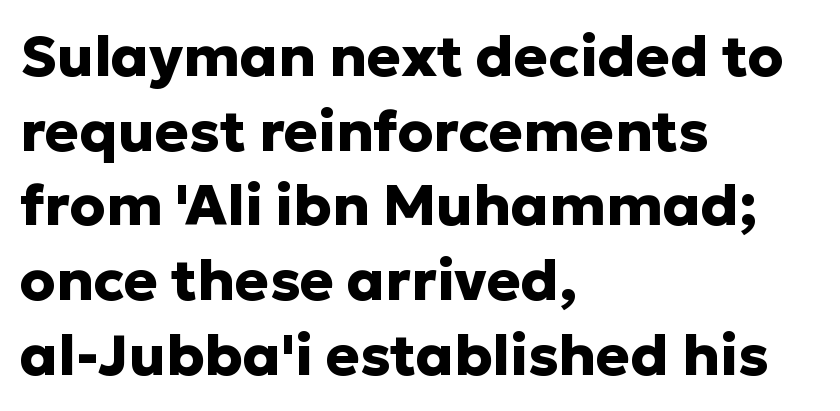
Q: Is the text bold? A: Yes.
Q: Is the text italic (slanted)? A: No, it is upright.
Q: Is the typeface a serif or a sans-serif typeface? A: Sans-serif.
Q: Is the text underlined? A: No.
Q: How is the paragraph aligned? A: Left-aligned.
Q: Is the spacing between letters normal or unusually wide? A: Normal.
Q: Is the spacing between lines tight, normal or loose? A: Normal.
Q: Width (condensed, normal, or wide)? A: Normal.
Q: Stroke contrast? A: Low.
Q: x-height? A: Medium.
Q: Monospaced? A: No.
